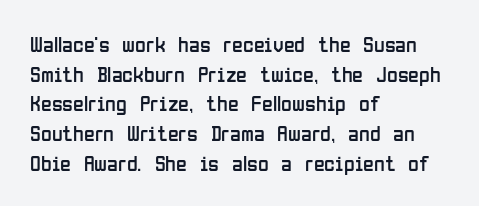
{"italic": "no", "bold": "no", "underline": "no", "align": "left", "line_spacing": "normal", "line_spacing_ratio": 1.35, "letter_spacing": "normal", "letter_spacing_em": 0.0, "glyph_px": 22}
